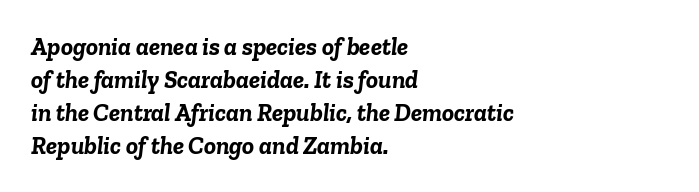
{"italic": "yes", "lean": "right", "slant_degrees": 6, "bold": "yes", "underline": "no", "align": "left", "line_spacing": "normal", "line_spacing_ratio": 1.32, "letter_spacing": "normal", "letter_spacing_em": 0.0, "glyph_px": 25}
